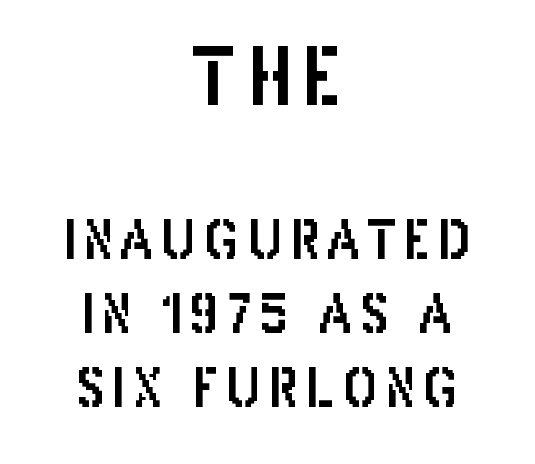
Q: Is the text italic (slanted)? A: No, it is upright.
Q: Is the typeface a serif or a sans-serif typeface? A: Sans-serif.
Q: Is the text underlined? A: No.
Q: How is the paragraph aligned? A: Centered.
Q: Is the spacing between lines tight, normal or loose? A: Normal.
Q: Which block of text is set in a larger size, the first (top) or the second (bottom)? A: The first (top) one.
Q: Width (condensed, normal, or wide)? A: Condensed.
Q: Stroke contrast? A: Low.
Q: x-height? A: Large.
Q: Monospaced? A: No.
